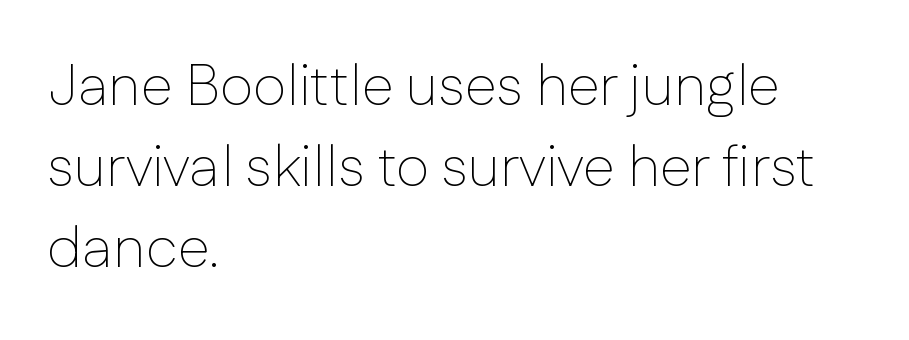
The image shows 58 px thin sans-serif type, upright; set left-aligned, normal line spacing (1.4x), normal letter spacing, not underlined; low stroke contrast and a medium x-height.
